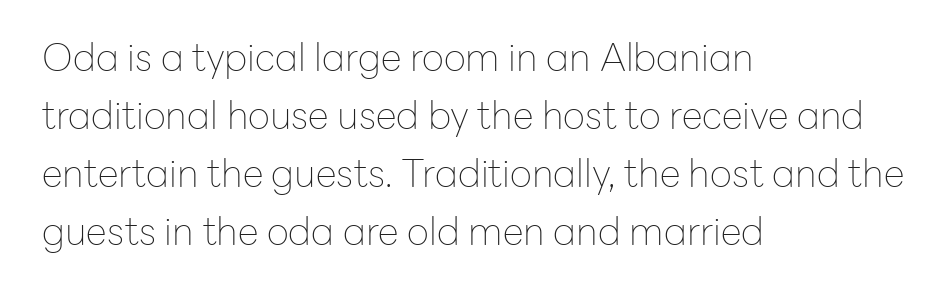
Q: Is the text bold? A: No.
Q: Is the text italic (slanted)? A: No, it is upright.
Q: Is the typeface a serif or a sans-serif typeface? A: Sans-serif.
Q: Is the text underlined? A: No.
Q: How is the paragraph aligned? A: Left-aligned.
Q: Is the spacing between letters normal or unusually wide? A: Normal.
Q: Is the spacing between lines tight, normal or loose? A: Normal.
Q: Width (condensed, normal, or wide)? A: Normal.
Q: Stroke contrast? A: Low.
Q: x-height? A: Medium.
Q: Monospaced? A: No.
